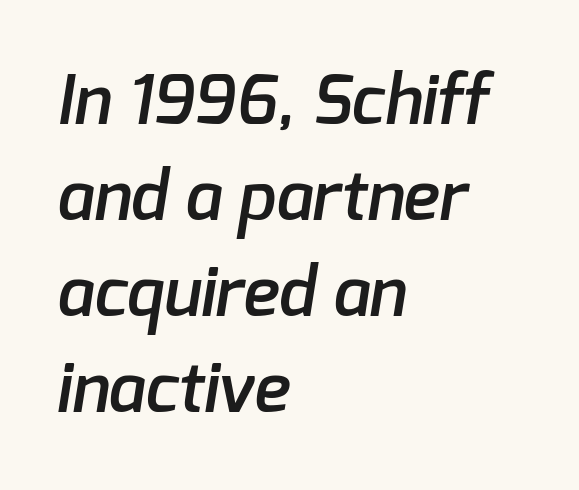
{"serif": "no", "bold": "semi", "weight": "semibold", "width": "normal", "stroke_contrast": "low", "x_height": "medium", "monospaced": "no", "underline": "no", "align": "left", "line_spacing": "normal", "line_spacing_ratio": 1.41, "letter_spacing": "normal", "letter_spacing_em": 0.0, "glyph_px": 68}
